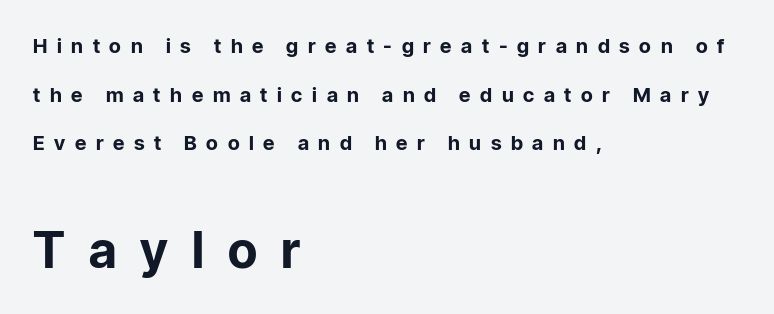
The image shows 50 px bold sans-serif type, upright; set left-aligned, loose line spacing (2.43x), unusually wide letter spacing (+0.48 em), not underlined; the second (bottom) block is 2.5x larger; low stroke contrast and a medium x-height.
